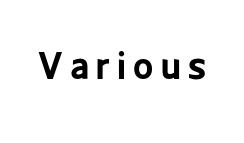
The image shows 35 px bold, condensed sans-serif type, upright; set unusually wide letter spacing (+0.21 em), not underlined; low stroke contrast and a medium x-height.
